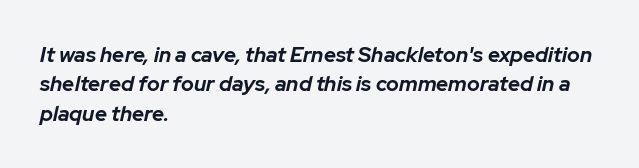
{"italic": "yes", "lean": "right", "slant_degrees": 12, "bold": "yes", "underline": "no", "align": "left", "line_spacing": "normal", "line_spacing_ratio": 1.4, "letter_spacing": "normal", "letter_spacing_em": 0.0, "glyph_px": 21}
